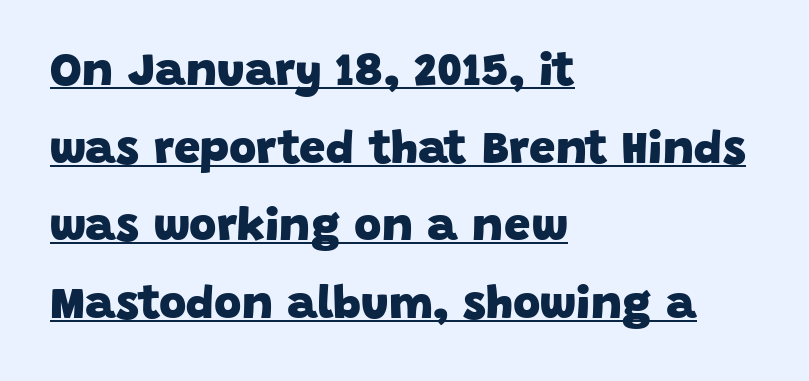
{"serif": "no", "bold": "yes", "weight": "heavy", "width": "normal", "stroke_contrast": "low", "x_height": "large", "monospaced": "no", "underline": "yes", "align": "left", "line_spacing": "normal", "line_spacing_ratio": 1.65, "letter_spacing": "normal", "letter_spacing_em": 0.0, "glyph_px": 47}
